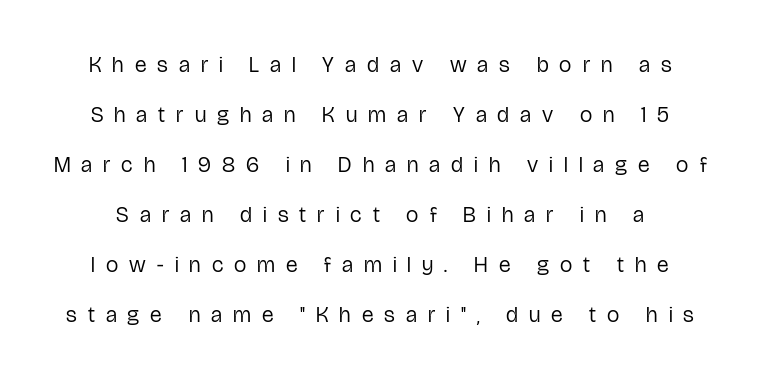
The typography opts for an upright posture over an oblique one. The face looks like a standard text weight, possibly lighter. Someone cranked the tracking dial way up on this one. Rule under the text: the space is simply empty.
